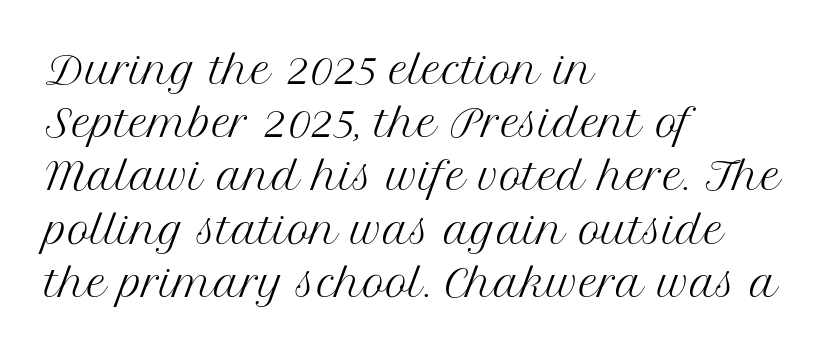
The face used here is proportionally spaced, like ordinary book or web type. Caption: face not bold, strokes unweighted. This rendering features lettering with no underline. Teacher's note: observe the even left margin — that is flush-left alignment. The gaps between neighbouring characters are ordinary and unremarkable.
